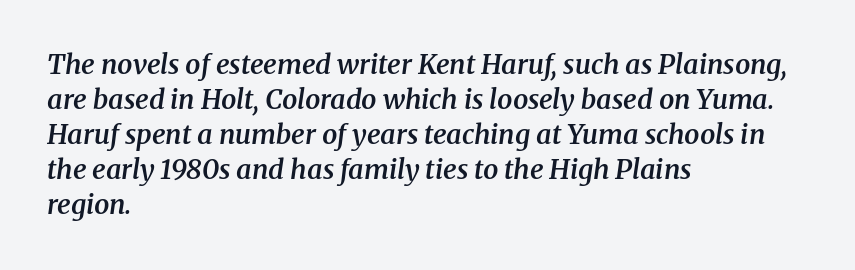
{"italic": "yes", "lean": "right", "slant_degrees": 8, "bold": "semi", "underline": "no", "align": "left", "line_spacing": "normal", "line_spacing_ratio": 1.3, "letter_spacing": "normal", "letter_spacing_em": 0.0, "glyph_px": 27}
